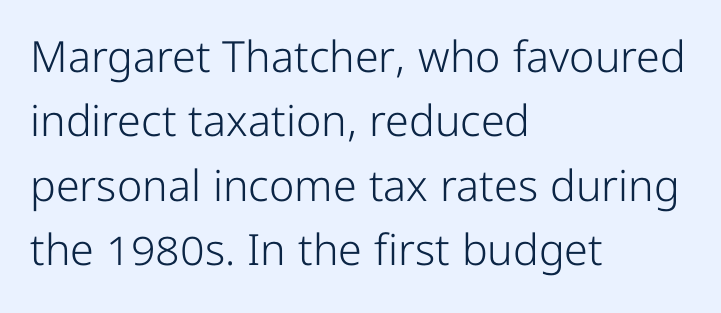
The image shows 43 px light, condensed sans-serif type, upright; set left-aligned, normal line spacing (1.5x), normal letter spacing, not underlined; low stroke contrast and a medium x-height.
